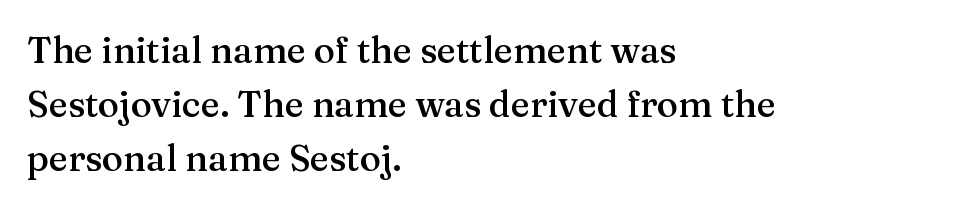
{"serif": "yes", "italic": "no", "bold": "semi", "weight": "semibold", "width": "normal", "stroke_contrast": "medium", "x_height": "medium", "monospaced": "no", "underline": "no", "align": "left", "line_spacing": "normal", "line_spacing_ratio": 1.5, "letter_spacing": "normal", "letter_spacing_em": 0.0, "glyph_px": 36}
